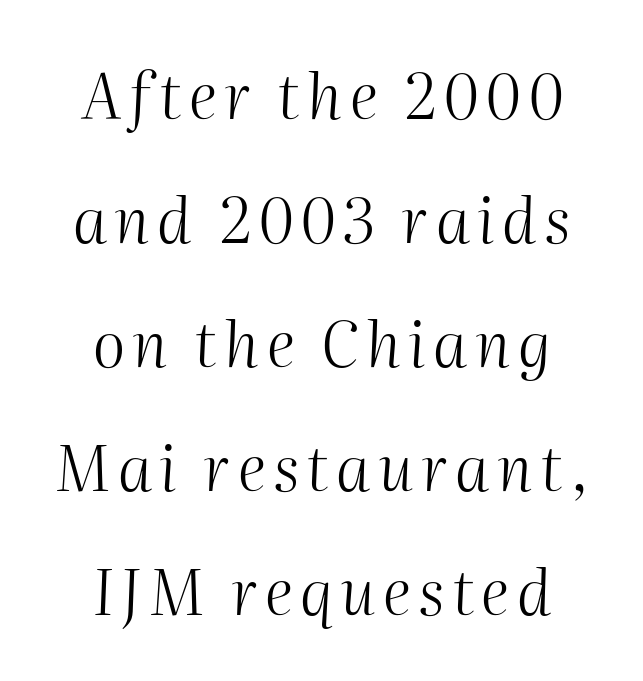
Q: Is the text bold? A: No.
Q: Is the text italic (slanted)? A: Yes, it leans right by about 2 degrees.
Q: Is the text underlined? A: No.
Q: How is the paragraph aligned? A: Centered.
Q: Is the spacing between lines tight, normal or loose? A: Loose.
Q: Width (condensed, normal, or wide)? A: Normal.
Q: Stroke contrast? A: Medium.
Q: x-height? A: Medium.
Q: Monospaced? A: No.
